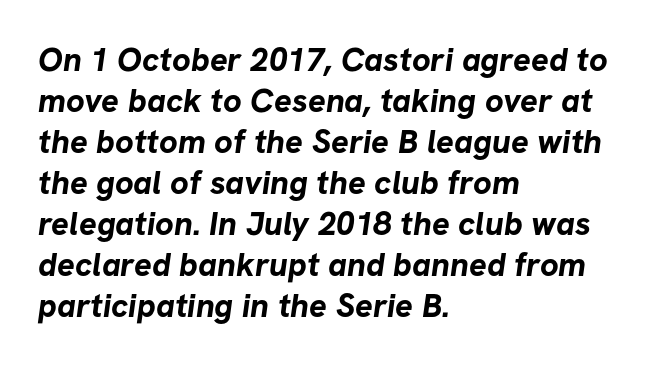
The image shows 33 px bold sans-serif type; set left-aligned, line spacing 1.24x, normal letter spacing, not underlined; low stroke contrast and a medium x-height.
